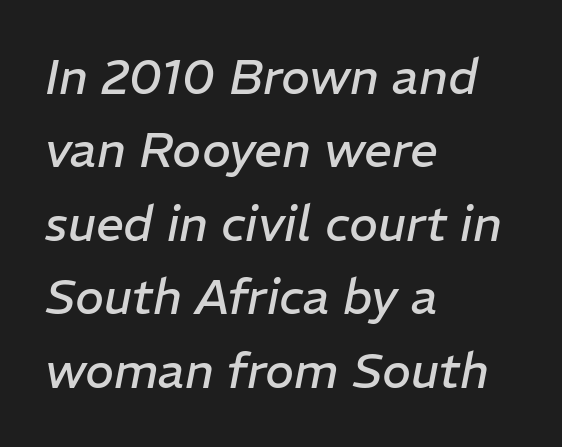
The image shows 49 px regular-weight type, italic (leaning right); set left-aligned, normal line spacing (1.5x), normal letter spacing, not underlined; low stroke contrast and a medium x-height.
